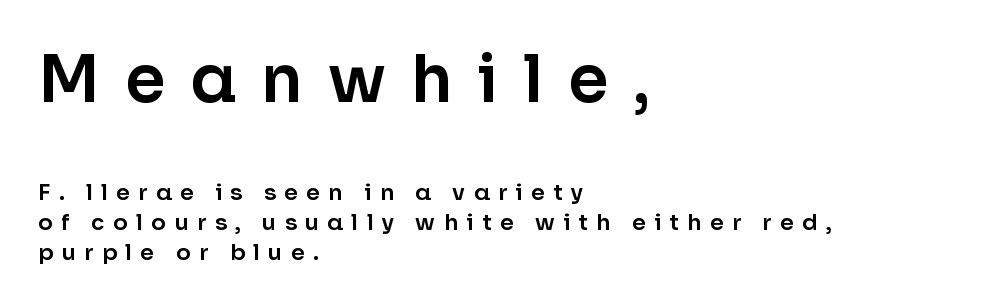
{"serif": "no", "italic": "no", "width": "normal", "stroke_contrast": "low", "x_height": "medium", "monospaced": "no", "underline": "no", "align": "left", "line_spacing": "normal", "line_spacing_ratio": 1.36, "letter_spacing": "wide", "letter_spacing_em": 0.38, "larger_block": "first", "size_ratio": 2.95, "glyph_px": 65}
